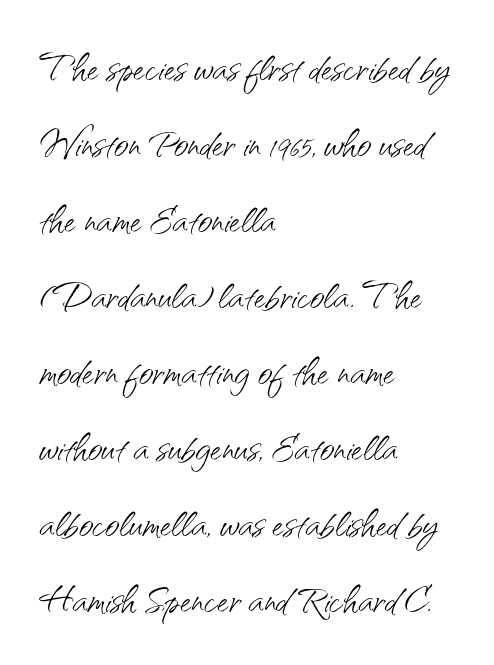
Q: Is the text bold? A: No.
Q: Is the text italic (slanted)? A: Yes.
Q: Is the typeface a serif or a sans-serif typeface? A: Sans-serif.
Q: Is the text underlined? A: No.
Q: How is the paragraph aligned? A: Left-aligned.
Q: Is the spacing between letters normal or unusually wide? A: Normal.
Q: Is the spacing between lines tight, normal or loose? A: Normal.
Q: Width (condensed, normal, or wide)? A: Normal.
Q: Stroke contrast? A: Medium.
Q: x-height? A: Small.
Q: Monospaced? A: No.
